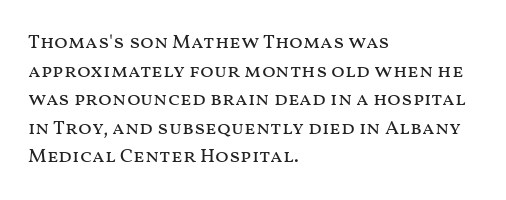
The image shows 20 px text type, upright; set left-aligned, normal line spacing (1.43x), normal letter spacing, not underlined.
